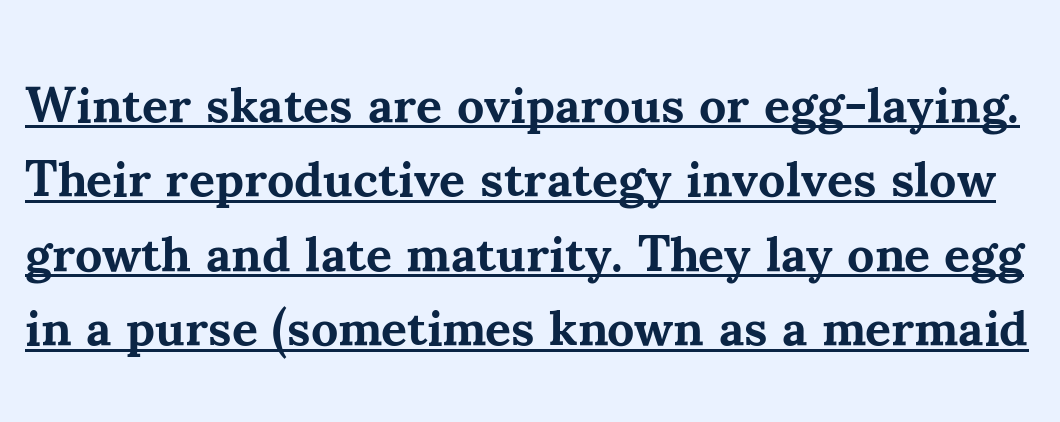
The image shows 50 px bold serif type, upright; set normal line spacing (1.49x), normal letter spacing, underlined; medium stroke contrast and a small x-height.
